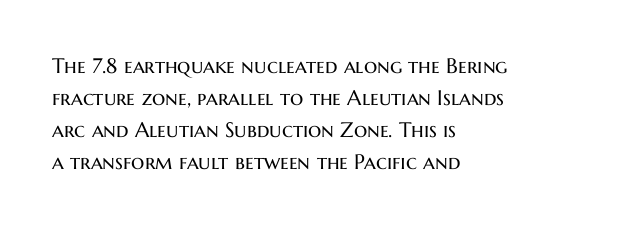
Q: Is the text bold? A: No.
Q: Is the text italic (slanted)? A: No, it is upright.
Q: Is the text underlined? A: No.
Q: How is the paragraph aligned? A: Left-aligned.
Q: Is the spacing between letters normal or unusually wide? A: Normal.
Q: Is the spacing between lines tight, normal or loose? A: Normal.
